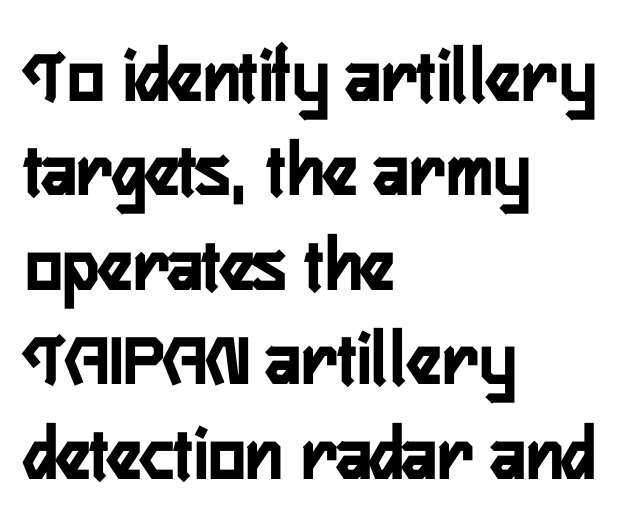
{"serif": "no", "italic": "no", "bold": "yes", "weight": "semibold", "width": "condensed", "stroke_contrast": "low", "x_height": "medium", "monospaced": "no", "underline": "no", "align": "left", "line_spacing_ratio": 1.21, "letter_spacing": "normal", "letter_spacing_em": 0.0, "glyph_px": 78}
